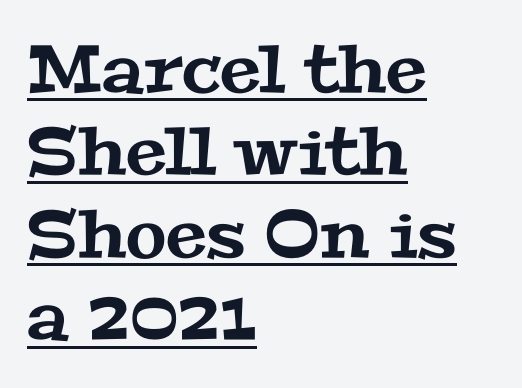
{"serif": "yes", "width": "wide", "stroke_contrast": "medium", "x_height": "medium", "monospaced": "no", "underline": "yes", "align": "left", "line_spacing": "normal", "line_spacing_ratio": 1.25, "letter_spacing": "normal", "letter_spacing_em": 0.0, "glyph_px": 66}
